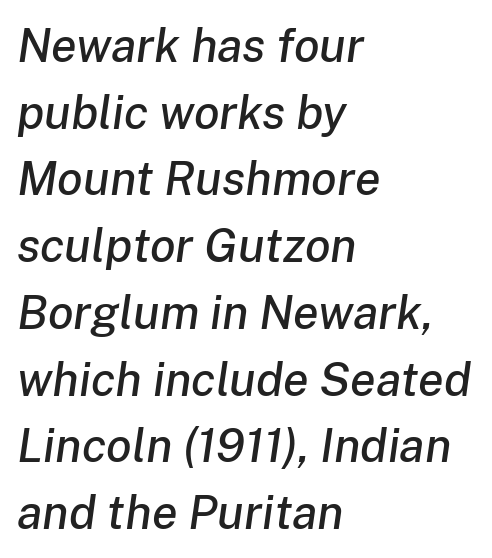
Q: Is the text italic (slanted)? A: Yes, it leans right by about 8 degrees.
Q: Is the text underlined? A: No.
Q: How is the paragraph aligned? A: Left-aligned.
Q: Is the spacing between letters normal or unusually wide? A: Normal.
Q: Is the spacing between lines tight, normal or loose? A: Normal.
Q: Width (condensed, normal, or wide)? A: Normal.
Q: Stroke contrast? A: Low.
Q: x-height? A: Medium.
Q: Monospaced? A: No.
